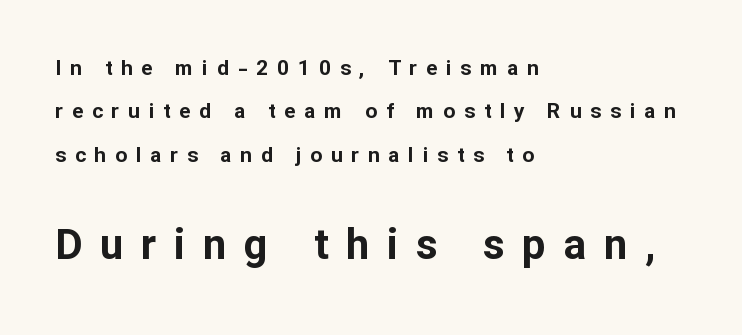
The image shows 42 px bold sans-serif type, upright; set left-aligned, loose line spacing (2.07x), unusually wide letter spacing (+0.42 em), not underlined; the second (bottom) block is 2.0x larger; low stroke contrast and a medium x-height.
